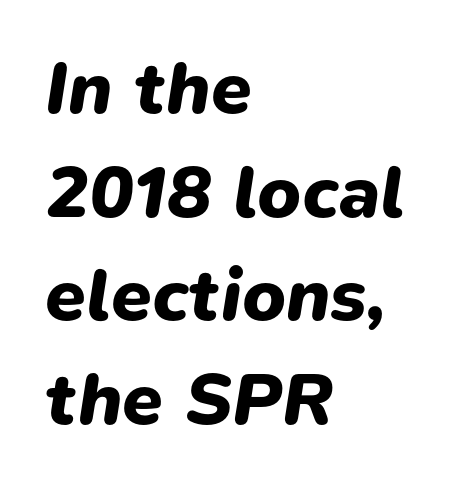
The image shows 74 px heavy type, italic (leaning right); set left-aligned, normal line spacing (1.4x), normal letter spacing, not underlined; low stroke contrast and a medium x-height.
